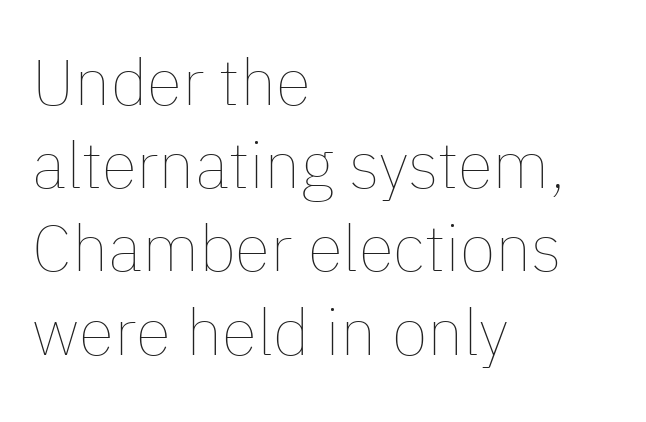
This sample has the flowing, uneven cadence of proportional lettering. A bare baseline throughout the passage. Visually the block forms a straight wall on the left and a jagged coastline on the right. The letters stand straight up with perfectly vertical stems. Each new line begins a customary step beneath the previous one.
